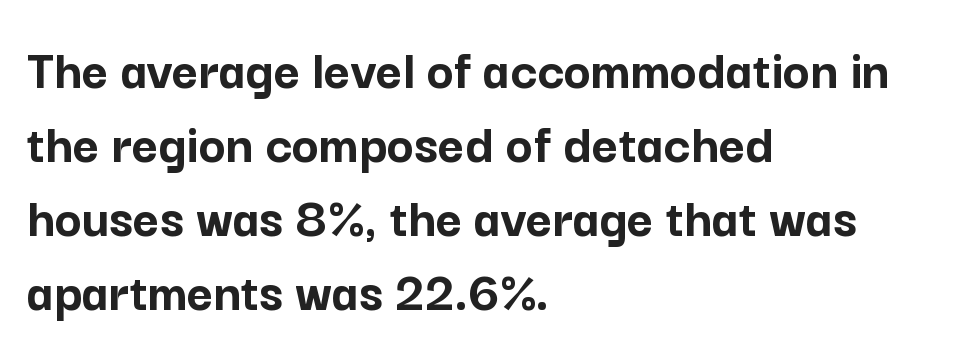
{"serif": "no", "italic": "no", "bold": "yes", "weight": "semibold", "width": "normal", "stroke_contrast": "low", "x_height": "medium", "monospaced": "no", "underline": "no", "align": "left", "line_spacing": "normal", "line_spacing_ratio": 1.3, "letter_spacing": "normal", "letter_spacing_em": 0.0, "glyph_px": 57}
